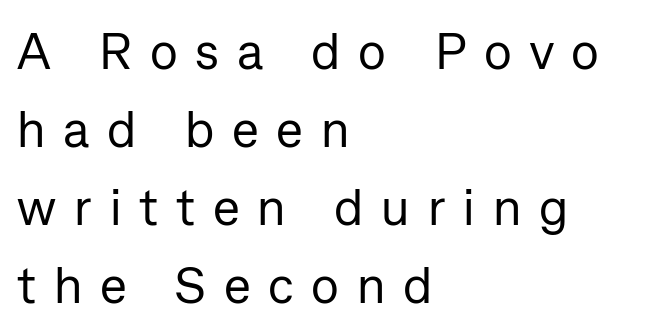
The image shows 51 px regular-weight sans-serif type, upright; set left-aligned, normal line spacing (1.53x), unusually wide letter spacing (+0.35 em), not underlined; low stroke contrast and a medium x-height.
